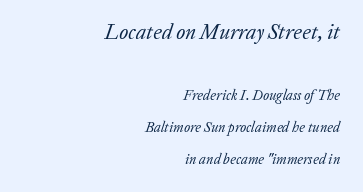
Bigger letters appear in the top chunk; the bottom chunk is reduced. Leftover space on each line is placed entirely before the opening word. The passage shown has conventional tracking throughout. Horizontal bands of white between lines are thick stripes.
